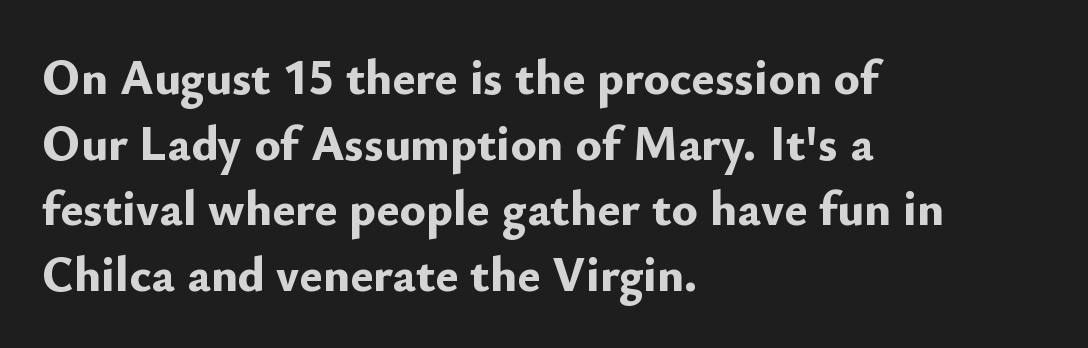
{"serif": "no", "italic": "no", "bold": "yes", "weight": "bold", "width": "normal", "stroke_contrast": "low", "x_height": "small", "monospaced": "no", "underline": "no", "align": "left", "line_spacing": "normal", "line_spacing_ratio": 1.34, "letter_spacing": "normal", "letter_spacing_em": 0.0, "glyph_px": 49}
